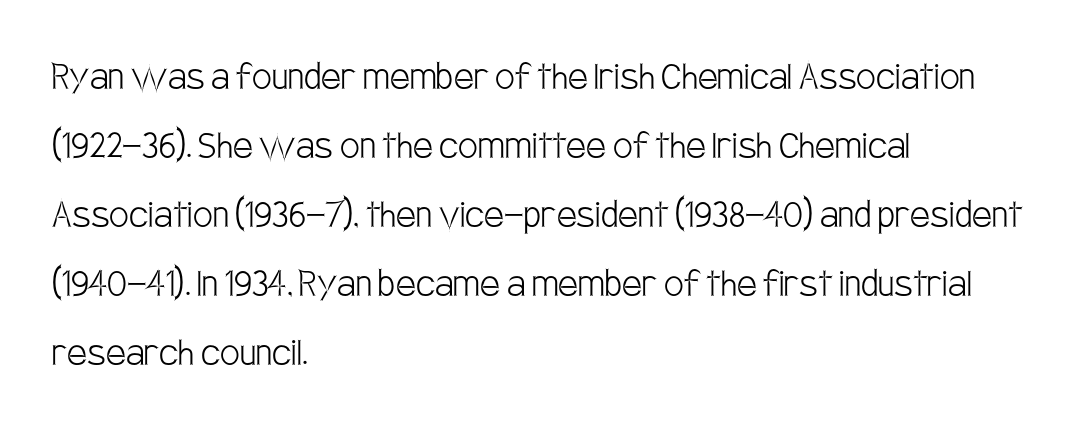
The image shows 44 px light, condensed sans-serif type, upright; set left-aligned, normal line spacing (1.57x), normal letter spacing, not underlined; low stroke contrast and a large x-height.
